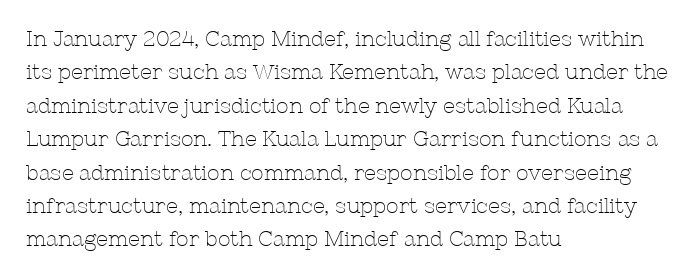
How would I describe the line gaps? Plain and ordinary. Weight: in the light-to-regular range. The type is set solid horizontally, with unmodified tracking. The lines are quadded left.
